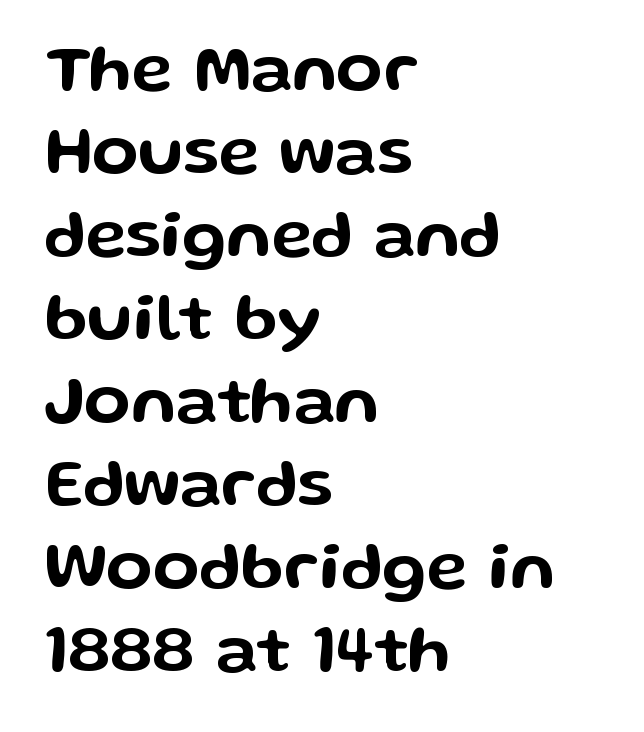
The image shows 68 px wide sans-serif type, upright; set left-aligned, line spacing 1.22x, normal letter spacing, not underlined; low stroke contrast and a medium x-height.
